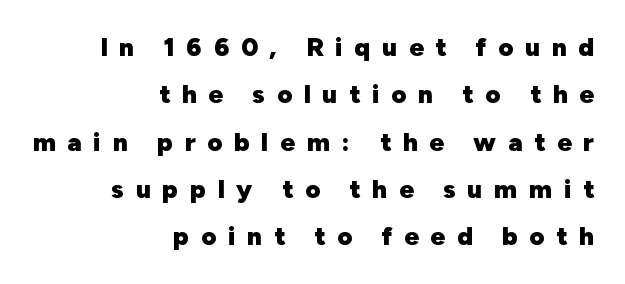
Q: Is the text bold? A: Yes.
Q: Is the text italic (slanted)? A: No, it is upright.
Q: Is the text underlined? A: No.
Q: How is the paragraph aligned? A: Right-aligned.
Q: Is the spacing between letters normal or unusually wide? A: Unusually wide.
